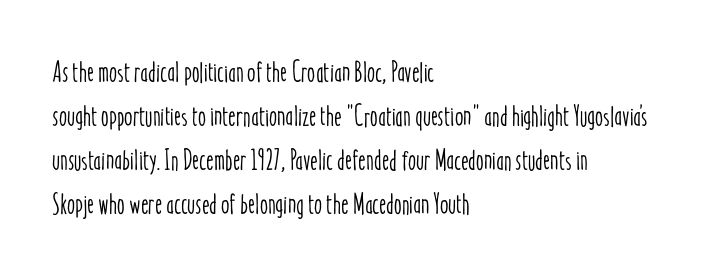
The image shows 29 px condensed type, upright; set left-aligned, normal line spacing (1.52x), normal letter spacing, not underlined; low stroke contrast and a medium x-height.
